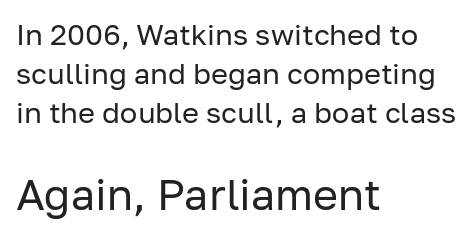
Q: Is the text bold? A: No.
Q: Is the text italic (slanted)? A: No, it is upright.
Q: Is the typeface a serif or a sans-serif typeface? A: Sans-serif.
Q: Is the text underlined? A: No.
Q: How is the paragraph aligned? A: Left-aligned.
Q: Is the spacing between letters normal or unusually wide? A: Normal.
Q: Is the spacing between lines tight, normal or loose? A: Normal.
Q: Which block of text is set in a larger size, the first (top) or the second (bottom)? A: The second (bottom) one.
Q: Width (condensed, normal, or wide)? A: Normal.
Q: Stroke contrast? A: Low.
Q: x-height? A: Medium.
Q: Monospaced? A: No.
